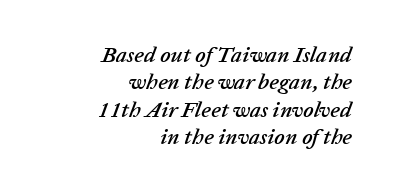
Q: Is the text italic (slanted)? A: Yes, it leans right by about 20 degrees.
Q: Is the text underlined? A: No.
Q: How is the paragraph aligned? A: Right-aligned.
Q: Is the spacing between letters normal or unusually wide? A: Normal.
Q: Is the spacing between lines tight, normal or loose? A: Normal.
